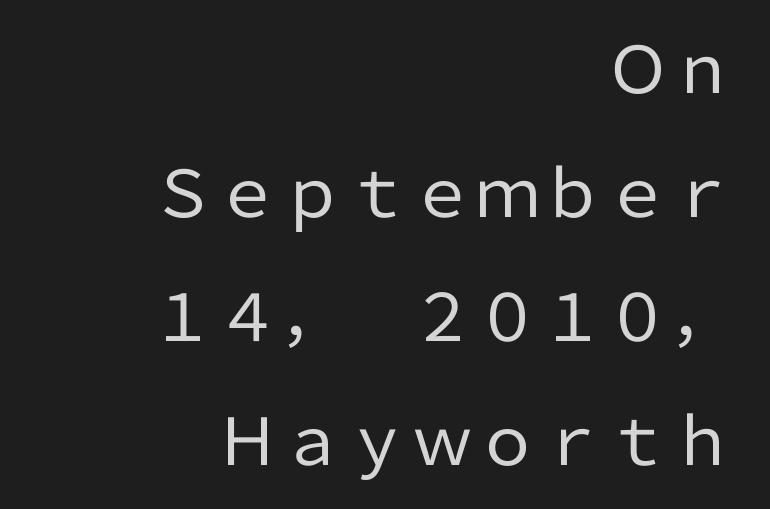
The image shows 65 px regular-weight sans-serif type, upright; set right-aligned, loose line spacing (1.91x), normal letter spacing, not underlined; low stroke contrast and a medium x-height.
